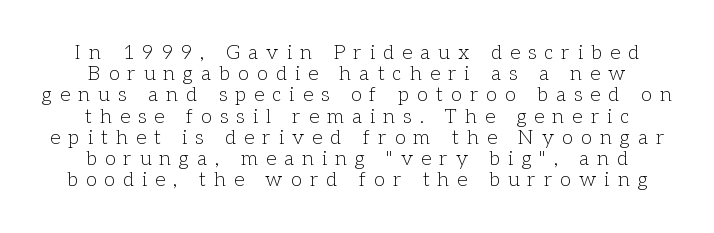
Q: Is the text bold? A: No.
Q: Is the text italic (slanted)? A: No, it is upright.
Q: Is the text underlined? A: No.
Q: Is the spacing between letters normal or unusually wide? A: Unusually wide.
Q: Is the spacing between lines tight, normal or loose? A: Tight.
